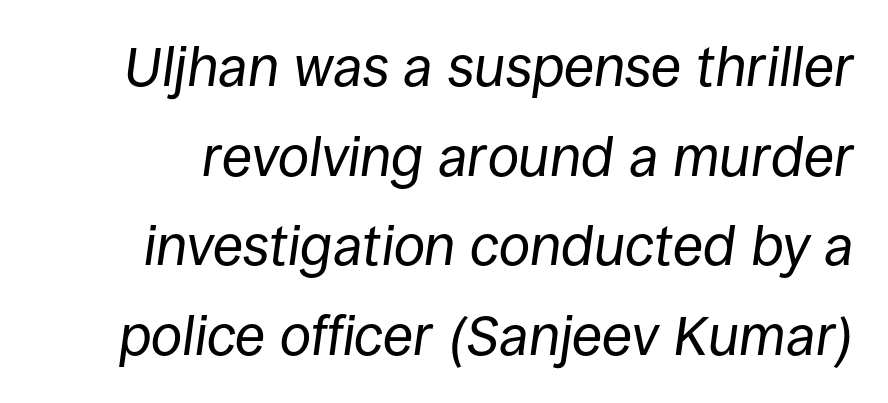
Q: Is the text bold? A: No.
Q: Is the text italic (slanted)? A: Yes, it leans right by about 8 degrees.
Q: Is the text underlined? A: No.
Q: Is the spacing between letters normal or unusually wide? A: Normal.
Q: Is the spacing between lines tight, normal or loose? A: Normal.
Q: Width (condensed, normal, or wide)? A: Normal.
Q: Stroke contrast? A: Low.
Q: x-height? A: Large.
Q: Monospaced? A: No.
